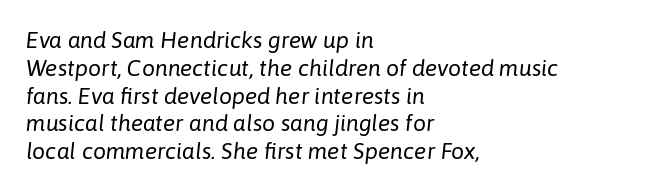
The image shows 23 px text type, italic (leaning right); set left-aligned, line spacing 1.21x, normal letter spacing, not underlined.
